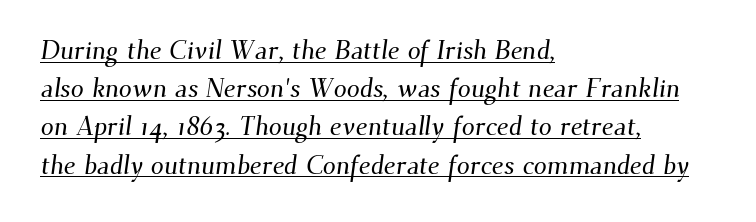
{"underline": "yes", "align": "left", "line_spacing": "normal", "line_spacing_ratio": 1.47, "letter_spacing": "normal", "letter_spacing_em": 0.0, "glyph_px": 26}
